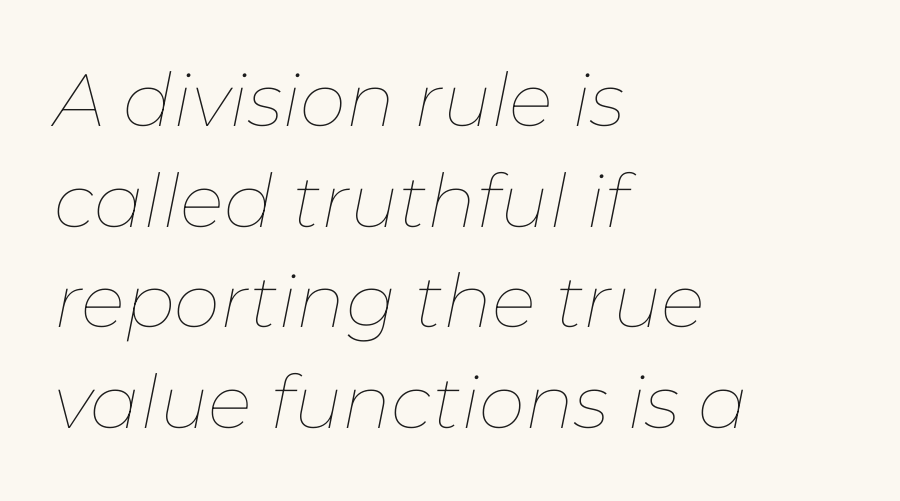
Q: Is the text bold? A: No.
Q: Is the text italic (slanted)? A: Yes, it leans right by about 11 degrees.
Q: Is the text underlined? A: No.
Q: How is the paragraph aligned? A: Left-aligned.
Q: Is the spacing between letters normal or unusually wide? A: Normal.
Q: Is the spacing between lines tight, normal or loose? A: Normal.
Q: Width (condensed, normal, or wide)? A: Normal.
Q: Stroke contrast? A: Low.
Q: x-height? A: Medium.
Q: Monospaced? A: No.
